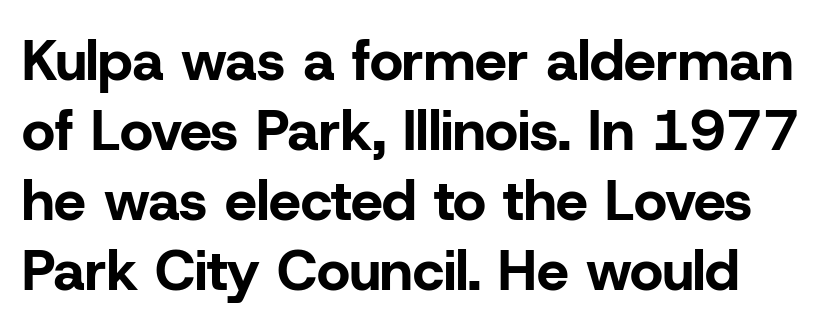
{"serif": "no", "italic": "no", "bold": "yes", "weight": "bold", "width": "normal", "stroke_contrast": "low", "x_height": "medium", "monospaced": "no", "underline": "no", "line_spacing_ratio": 1.23, "letter_spacing": "normal", "letter_spacing_em": 0.0, "glyph_px": 57}
